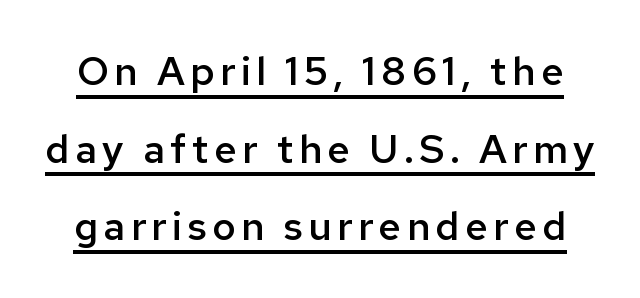
The image shows 40 px semibold sans-serif type, upright; set loose line spacing (1.94x), underlined; low stroke contrast and a medium x-height.
